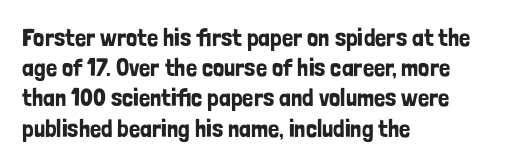
Q: Is the text italic (slanted)? A: No, it is upright.
Q: Is the text underlined? A: No.
Q: How is the paragraph aligned? A: Left-aligned.
Q: Is the spacing between letters normal or unusually wide? A: Normal.
